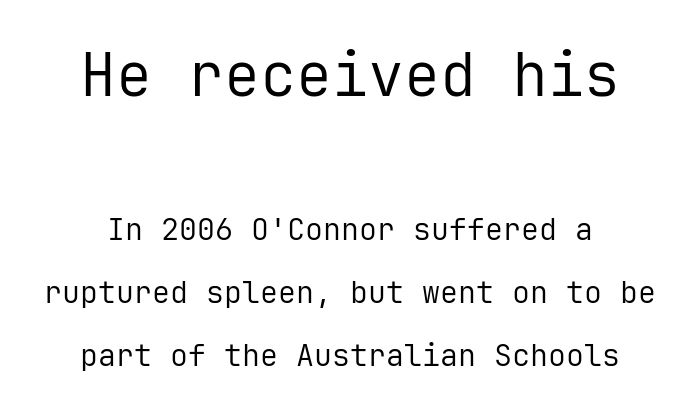
The image shows 60 px regular-weight sans-serif type, upright, monospaced; set loose line spacing (2.11x), normal letter spacing, not underlined; the first (top) block is 2.0x larger; low stroke contrast and a medium x-height.
